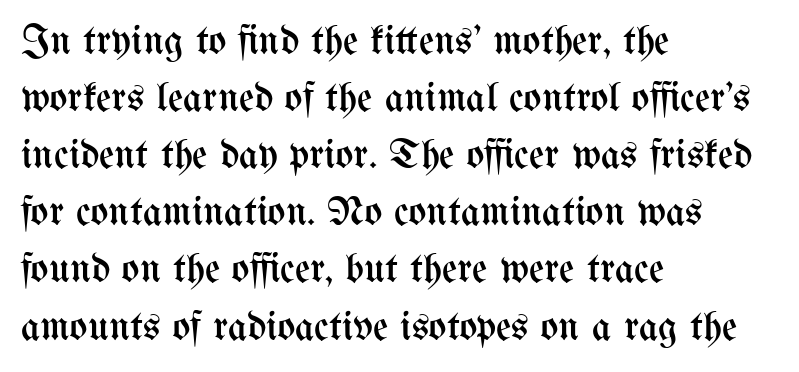
{"italic": "no", "bold": "no", "weight": "regular", "width": "condensed", "stroke_contrast": "medium", "x_height": "medium", "monospaced": "no", "underline": "no", "align": "left", "line_spacing": "normal", "line_spacing_ratio": 1.36, "letter_spacing": "normal", "letter_spacing_em": 0.0, "glyph_px": 42}
